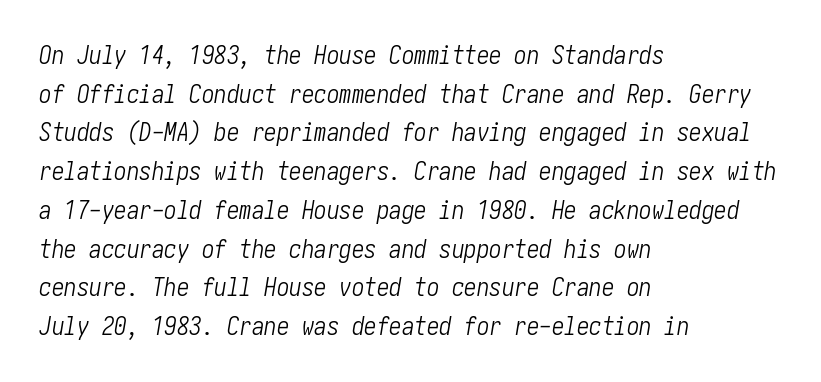
Q: Is the text bold? A: No.
Q: Is the text italic (slanted)? A: Yes, it leans right by about 10 degrees.
Q: Is the text underlined? A: No.
Q: How is the paragraph aligned? A: Left-aligned.
Q: Is the spacing between letters normal or unusually wide? A: Normal.
Q: Is the spacing between lines tight, normal or loose? A: Normal.
